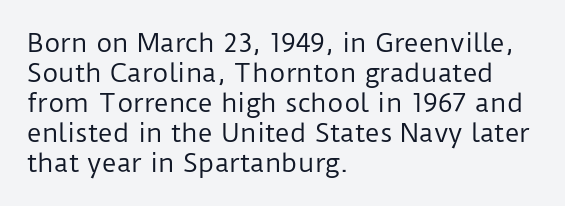
Stem width sits at or under what a default text font uses. Rendered with straight, roman letterforms. In CSS terms this would be text-align: left. Is the letter spacing exaggerated? No — it looks like the ordinary default.
